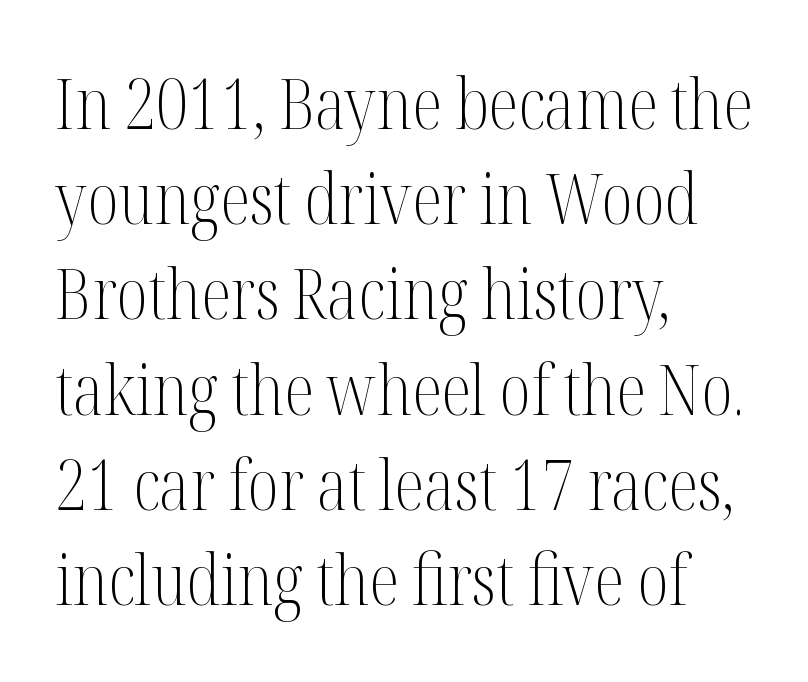
A quiet, ordinary-to-light weight characterises the typeface. These lines sit exactly where default settings would place them. Standard letterfit; no display-style spreading of the glyphs. Clear beneath every line of the passage.
